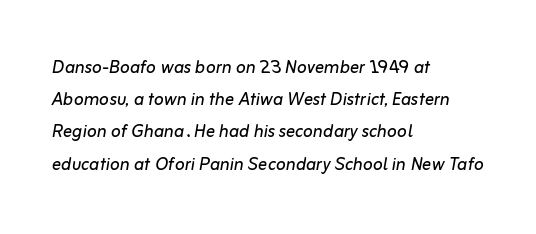
The image shows 23 px text type, italic (leaning right); set left-aligned, normal line spacing (1.4x), normal letter spacing, not underlined.
